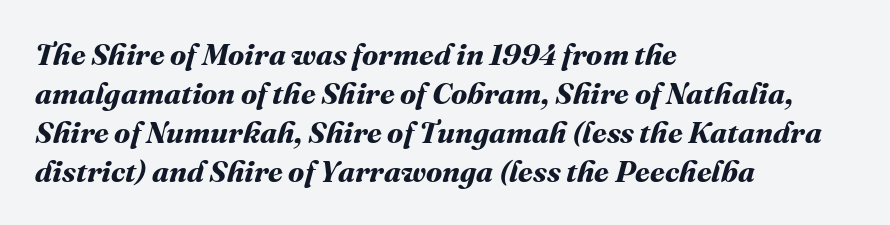
{"bold": "yes", "weight": "bold", "width": "normal", "stroke_contrast": "medium", "x_height": "medium", "monospaced": "no", "underline": "no", "align": "left", "line_spacing": "normal", "line_spacing_ratio": 1.3, "letter_spacing": "normal", "letter_spacing_em": 0.0, "glyph_px": 30}
